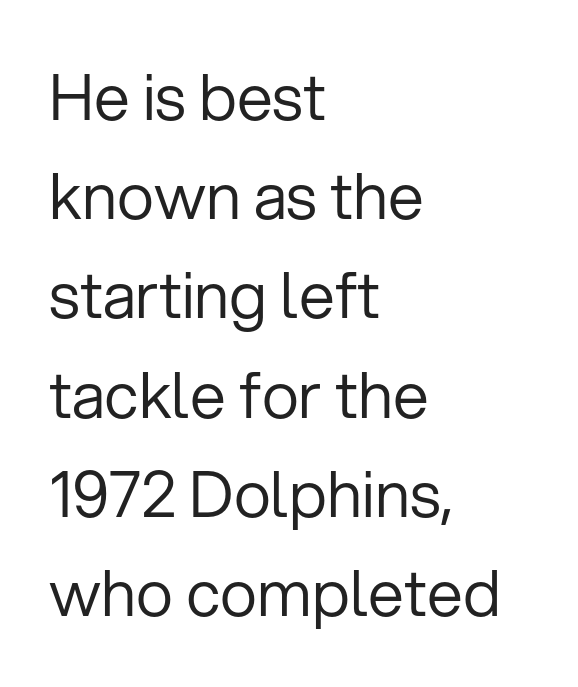
Q: Is the text bold? A: No.
Q: Is the text italic (slanted)? A: No, it is upright.
Q: Is the typeface a serif or a sans-serif typeface? A: Sans-serif.
Q: Is the text underlined? A: No.
Q: How is the paragraph aligned? A: Left-aligned.
Q: Is the spacing between letters normal or unusually wide? A: Normal.
Q: Is the spacing between lines tight, normal or loose? A: Normal.
Q: Width (condensed, normal, or wide)? A: Normal.
Q: Stroke contrast? A: Low.
Q: x-height? A: Medium.
Q: Monospaced? A: No.
